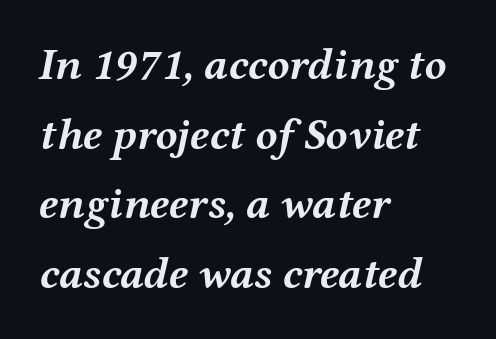
The image shows 45 px semibold, wide type, italic (leaning right); set left-aligned, normal line spacing (1.55x), normal letter spacing, not underlined; medium stroke contrast and a medium x-height.
